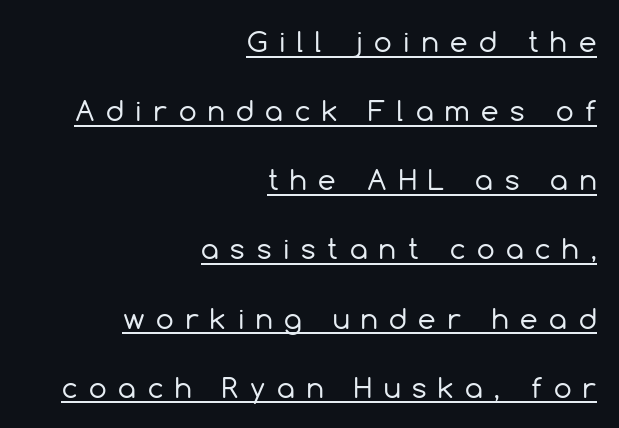
The image shows 28 px regular-weight sans-serif type, upright; set right-aligned, loose line spacing (2.47x), unusually wide letter spacing (+0.42 em), underlined; a medium x-height.
